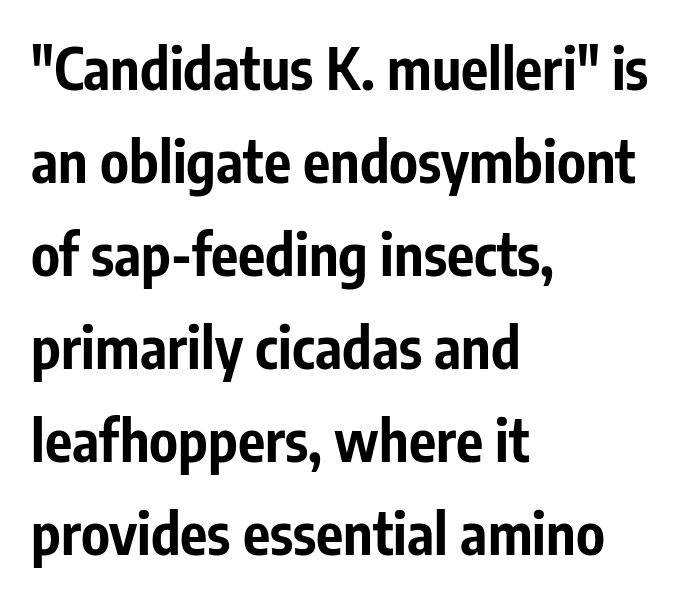
{"serif": "no", "italic": "no", "bold": "yes", "weight": "bold", "width": "condensed", "stroke_contrast": "low", "x_height": "medium", "monospaced": "no", "underline": "no", "align": "left", "line_spacing": "normal", "line_spacing_ratio": 1.63, "letter_spacing": "normal", "letter_spacing_em": 0.0, "glyph_px": 57}
